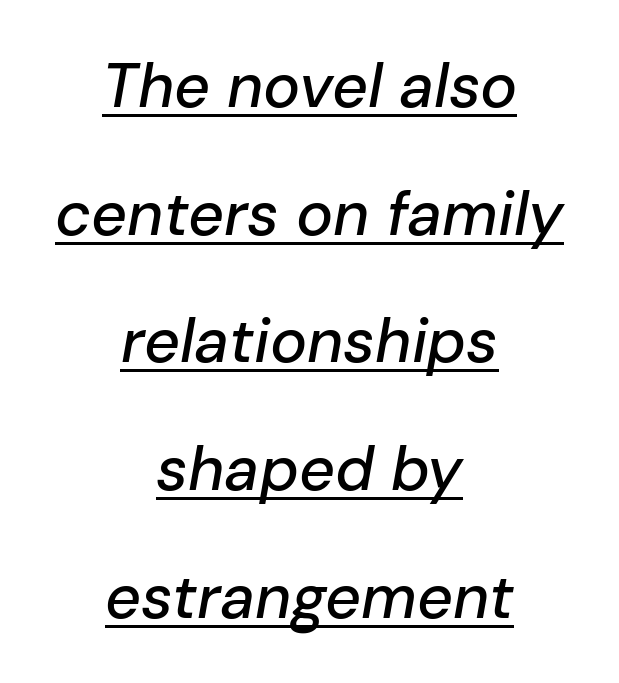
Q: Is the text italic (slanted)? A: Yes, it leans right by about 10 degrees.
Q: Is the text underlined? A: Yes.
Q: How is the paragraph aligned? A: Centered.
Q: Is the spacing between letters normal or unusually wide? A: Normal.
Q: Is the spacing between lines tight, normal or loose? A: Loose.
Q: Width (condensed, normal, or wide)? A: Normal.
Q: Stroke contrast? A: Low.
Q: x-height? A: Medium.
Q: Monospaced? A: No.
